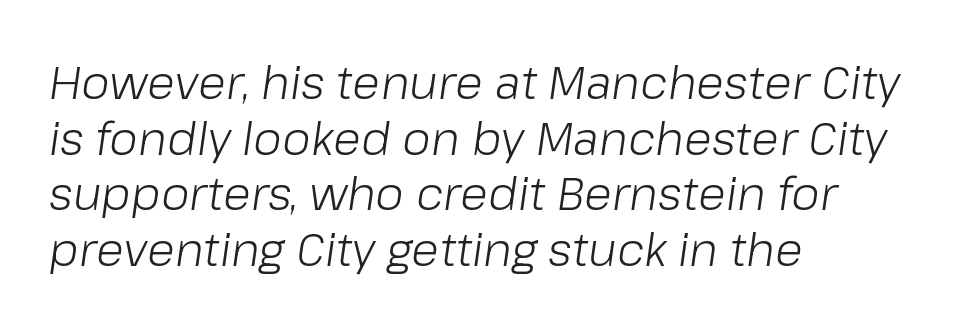
Is the type slanted? Yes — the strokes lean at a clear angle. The lines in this sample share a left origin and differ only in where they stop. The passage shown has conventional tracking throughout. This rendering features lettering with no underline. Is the stroke heavy? The answer is a plain regular-or-lighter.
